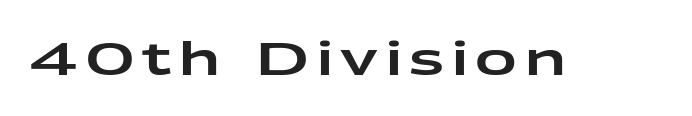
Q: Is the text italic (slanted)? A: No, it is upright.
Q: Is the typeface a serif or a sans-serif typeface? A: Sans-serif.
Q: Is the text underlined? A: No.
Q: Width (condensed, normal, or wide)? A: Wide.
Q: Stroke contrast? A: Low.
Q: x-height? A: Medium.
Q: Monospaced? A: No.
